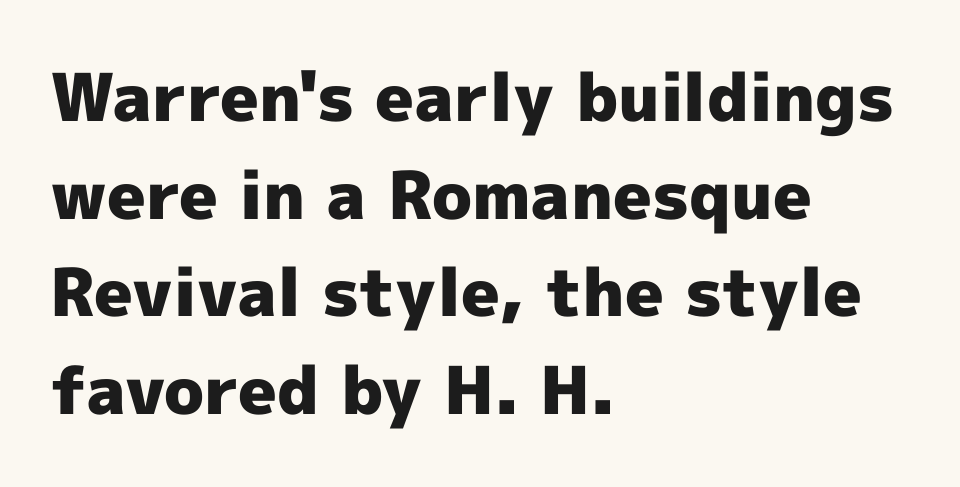
The image shows 66 px heavy sans-serif type, upright; set left-aligned, normal line spacing (1.48x), normal letter spacing, not underlined; a medium x-height.
